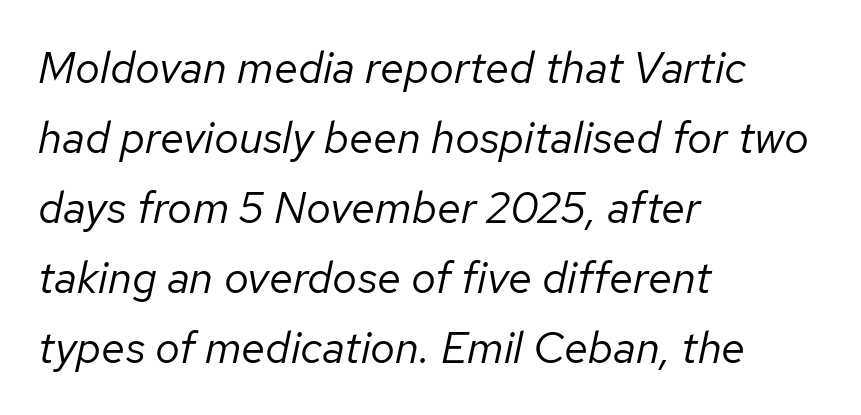
The image shows 44 px regular-weight type, italic (leaning right); set left-aligned, normal line spacing (1.59x), normal letter spacing, not underlined; low stroke contrast and a medium x-height.
